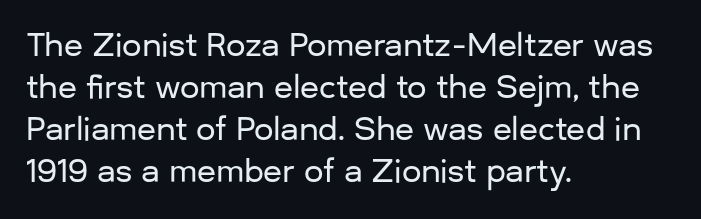
{"serif": "no", "italic": "no", "width": "normal", "stroke_contrast": "low", "x_height": "medium", "monospaced": "no", "underline": "no", "align": "left", "line_spacing": "normal", "line_spacing_ratio": 1.36, "letter_spacing": "normal", "letter_spacing_em": 0.0, "glyph_px": 31}
